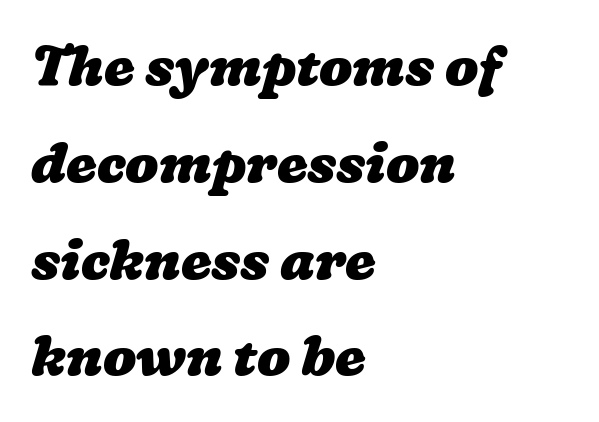
The image shows 55 px heavy, wide type; set left-aligned, line spacing 1.76x, normal letter spacing, not underlined; low stroke contrast and a medium x-height.
